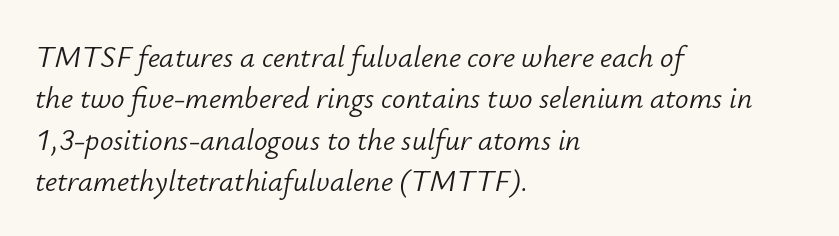
Varying glyph widths throughout — classic text-font behaviour. Evenly set lines give the paragraph a standard silhouette. Honestly, the letter spacing is just normal — you wouldn't notice it. Tall strokes in this sample are angled rather than plumb.
